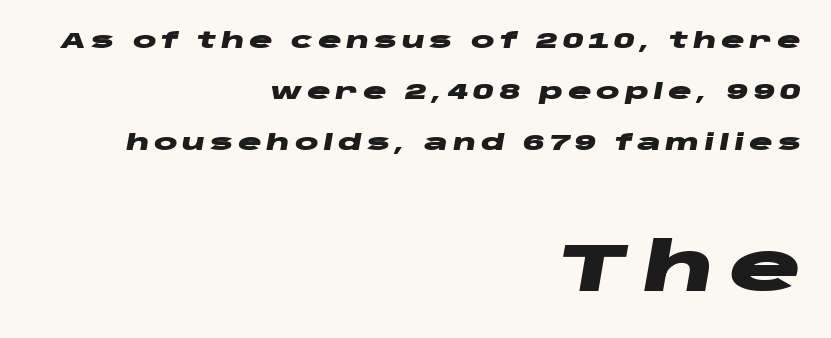
{"italic": "yes", "lean": "right", "slant_degrees": 10, "bold": "yes", "weight": "heavy", "width": "wide", "stroke_contrast": "low", "x_height": "large", "monospaced": "no", "underline": "no", "align": "right", "line_spacing": "loose", "line_spacing_ratio": 2.32, "letter_spacing": "wide", "letter_spacing_em": 0.21, "larger_block": "second", "size_ratio": 3.05, "glyph_px": 67}
